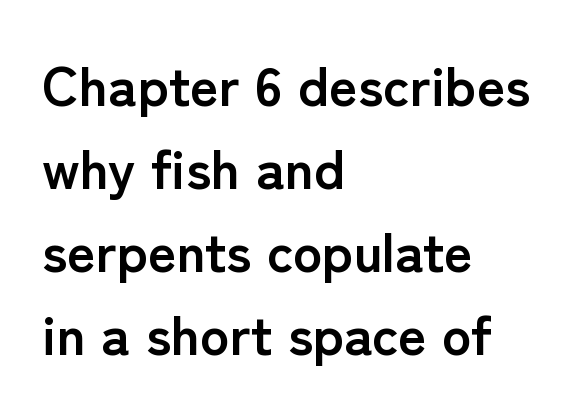
Q: Is the text bold? A: Yes.
Q: Is the text italic (slanted)? A: No, it is upright.
Q: Is the typeface a serif or a sans-serif typeface? A: Sans-serif.
Q: Is the text underlined? A: No.
Q: How is the paragraph aligned? A: Left-aligned.
Q: Is the spacing between letters normal or unusually wide? A: Normal.
Q: Is the spacing between lines tight, normal or loose? A: Normal.
Q: Width (condensed, normal, or wide)? A: Normal.
Q: Stroke contrast? A: Low.
Q: x-height? A: Medium.
Q: Monospaced? A: No.
